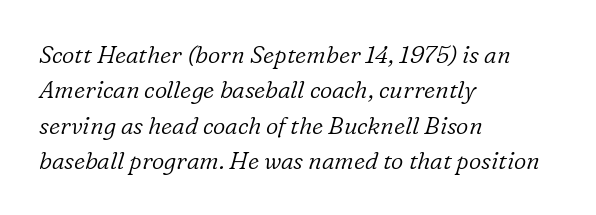
This is not heavy type; no bold has been used. This block has exactly the height ordinary leading produces. The zone under the glyphs is completely vacant. Italic: yes, the glyphs are oblique.
